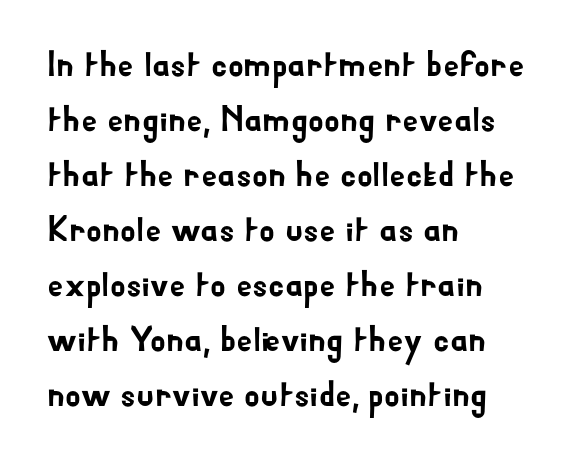
Q: Is the text italic (slanted)? A: No, it is upright.
Q: Is the typeface a serif or a sans-serif typeface? A: Sans-serif.
Q: Is the text underlined? A: No.
Q: How is the paragraph aligned? A: Left-aligned.
Q: Is the spacing between letters normal or unusually wide? A: Normal.
Q: Is the spacing between lines tight, normal or loose? A: Normal.
Q: Width (condensed, normal, or wide)? A: Normal.
Q: Stroke contrast? A: Low.
Q: x-height? A: Small.
Q: Monospaced? A: No.
